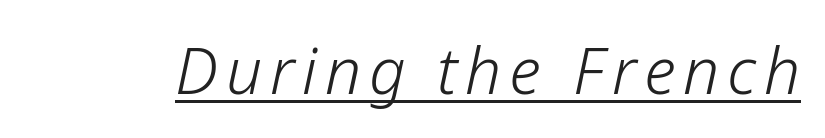
The image shows 64 px light type, italic (leaning right); set underlined; low stroke contrast and a medium x-height.
